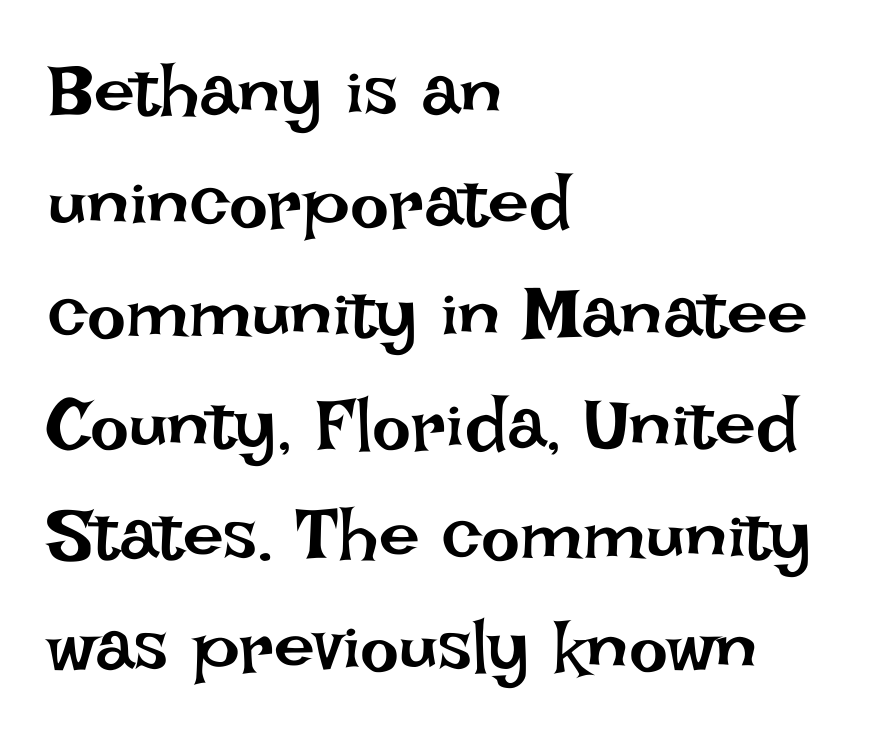
The image shows 73 px regular-weight type, upright; set left-aligned, normal line spacing (1.52x), normal letter spacing, not underlined; low stroke contrast and a large x-height.
